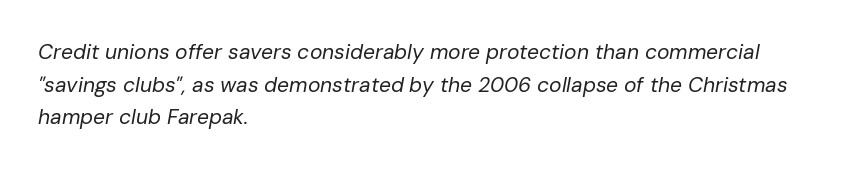
Q: Is the text bold? A: No.
Q: Is the text italic (slanted)? A: Yes, it leans right by about 10 degrees.
Q: Is the text underlined? A: No.
Q: How is the paragraph aligned? A: Left-aligned.
Q: Is the spacing between letters normal or unusually wide? A: Normal.
Q: Is the spacing between lines tight, normal or loose? A: Normal.
